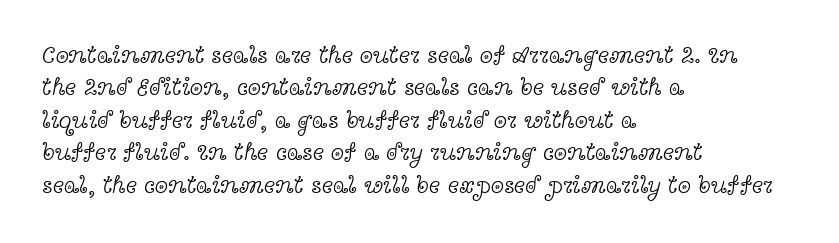
The image shows 24 px text type; set left-aligned, normal line spacing (1.35x), normal letter spacing, not underlined.
